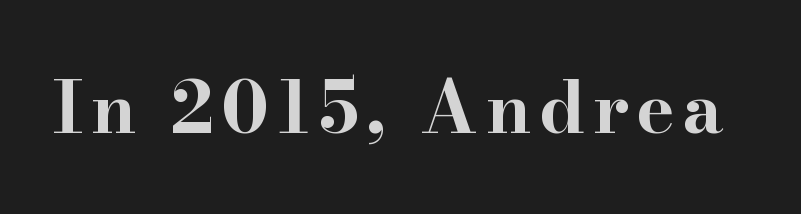
{"serif": "yes", "italic": "no", "bold": "yes", "weight": "bold", "width": "wide", "stroke_contrast": "high", "x_height": "small", "monospaced": "no", "underline": "no", "glyph_px": 72}
